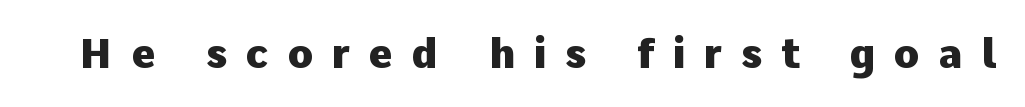
Every letter is thick-stroked: bold, no question. Look at the tracking — it's clearly loosened, letters drifting apart. A bare baseline throughout the passage. Stroke terminals: plain, sans-serif. The passage shown is typed in a proportional face where columns would drift.
